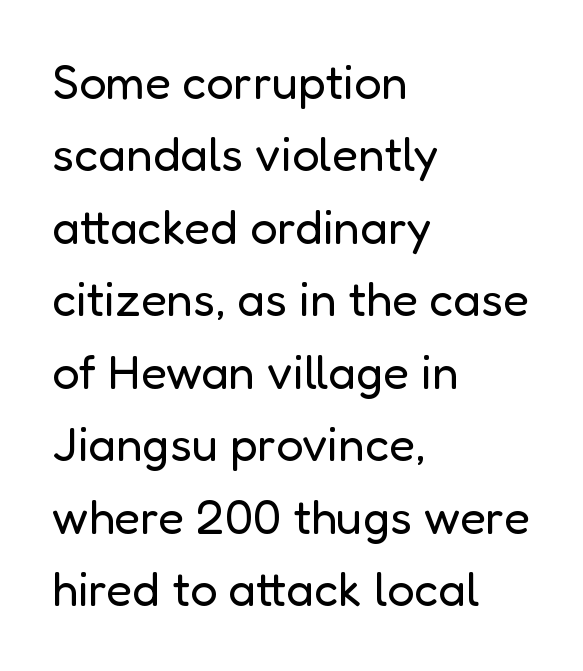
Q: Is the text bold? A: No.
Q: Is the text italic (slanted)? A: No, it is upright.
Q: Is the typeface a serif or a sans-serif typeface? A: Sans-serif.
Q: Is the text underlined? A: No.
Q: How is the paragraph aligned? A: Left-aligned.
Q: Is the spacing between letters normal or unusually wide? A: Normal.
Q: Is the spacing between lines tight, normal or loose? A: Normal.
Q: Width (condensed, normal, or wide)? A: Normal.
Q: Stroke contrast? A: Low.
Q: x-height? A: Medium.
Q: Monospaced? A: No.
